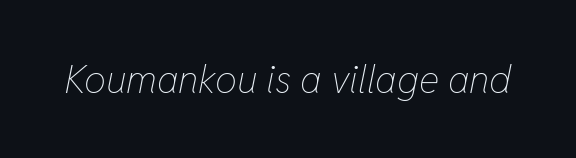
{"italic": "yes", "lean": "right", "slant_degrees": 11, "bold": "no", "weight": "thin", "width": "condensed", "stroke_contrast": "low", "x_height": "medium", "monospaced": "no", "underline": "no", "letter_spacing": "normal", "letter_spacing_em": 0.0, "glyph_px": 39}
